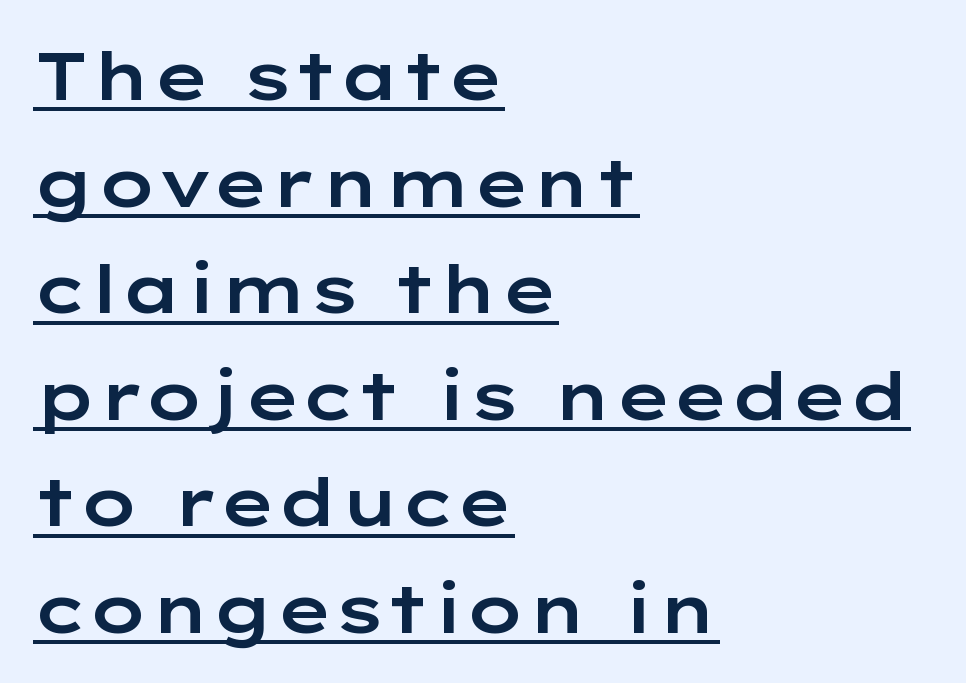
The image shows 67 px wide sans-serif type, upright; set left-aligned, normal line spacing (1.59x), normal letter spacing, underlined; low stroke contrast and a medium x-height.
